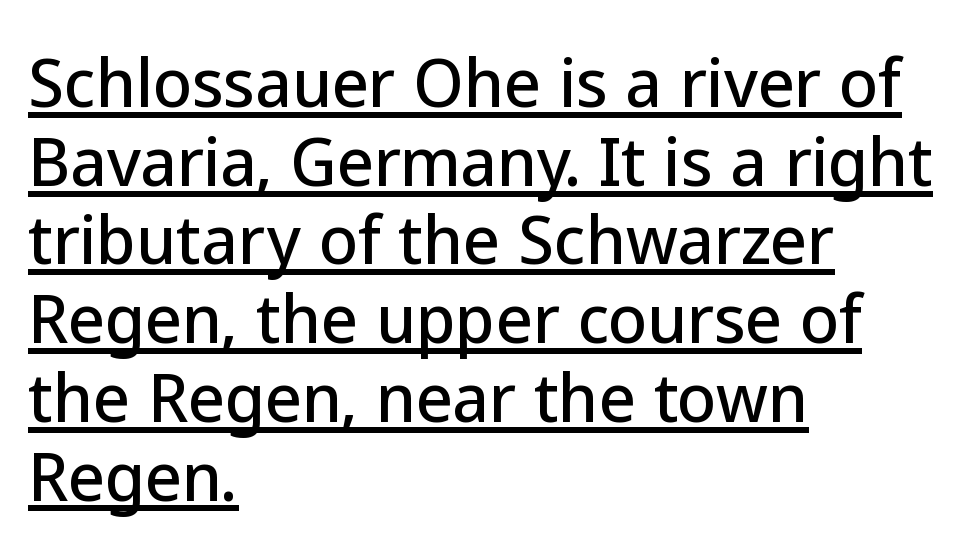
Is there any slant? The stems are plumb. Leftover space on each line is placed entirely after the last word. Check where the strokes stop: nothing finishes them off — pure sans. Note the varied advance widths — an 'i' is clearly narrower than an 'm'. These characters rest on top of a visible drawn line.
